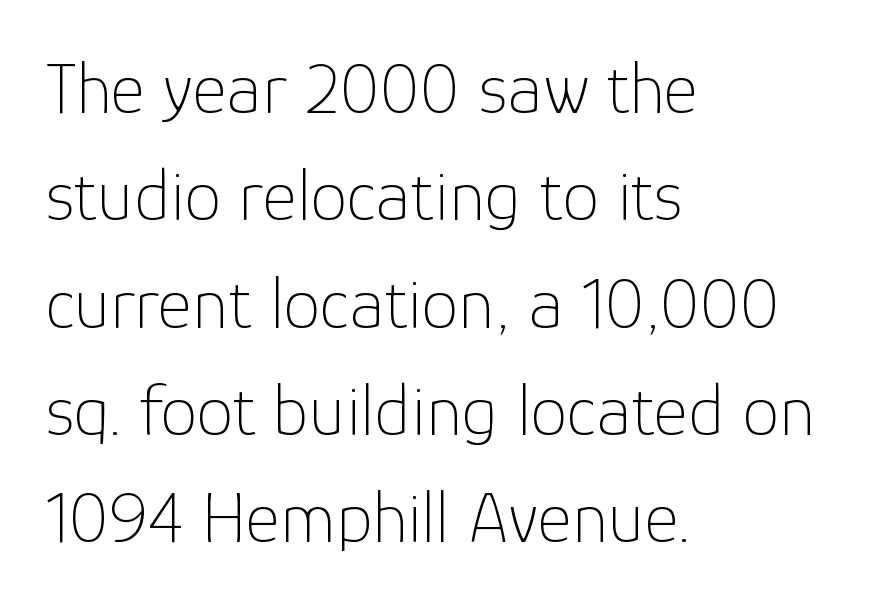
Regarding leading, the lines here are spaced in the standard way. Short note: letters normally spaced. Here the designer chose a conventional face with non-uniform glyph widths. Compared with a centered layout, this one pins lines to the left instead.
